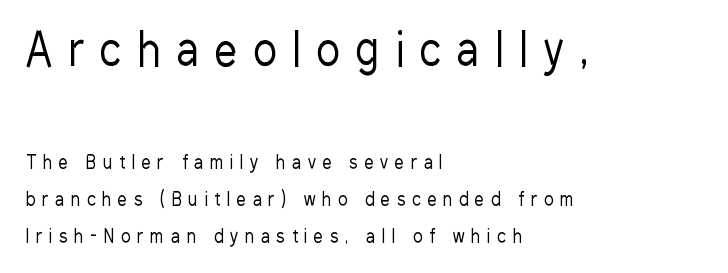
The image shows 44 px regular-weight, condensed sans-serif type, upright; set left-aligned, loose line spacing (2.06x), unusually wide letter spacing (+0.38 em), not underlined; the first (top) block is 2.44x larger; low stroke contrast and a medium x-height.
